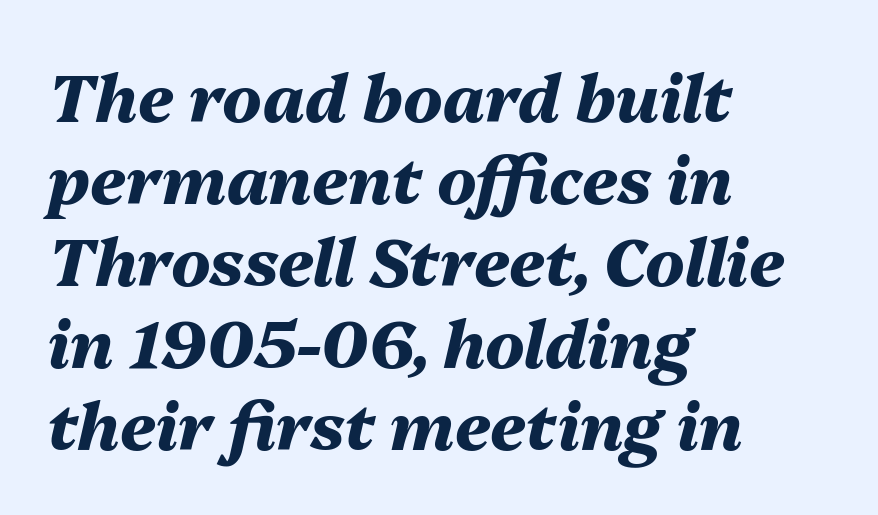
The image shows 65 px heavy type, italic (leaning right); set left-aligned, normal line spacing (1.26x), normal letter spacing, not underlined; medium stroke contrast and a medium x-height.
